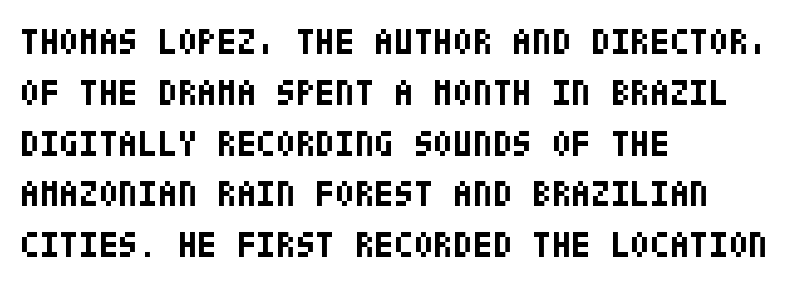
{"serif": "no", "italic": "no", "bold": "yes", "weight": "bold", "width": "condensed", "stroke_contrast": "low", "x_height": "large", "underline": "no", "align": "left", "line_spacing": "normal", "line_spacing_ratio": 1.41, "letter_spacing": "normal", "letter_spacing_em": 0.0, "glyph_px": 36}
